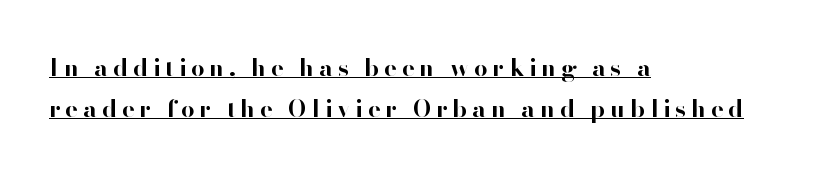
Students, observe: this is what conventionally led text looks like. Honestly, the letter spacing is so wide it's the main thing you notice. Notice how the stems are strictly vertical — no italics here. Does the weight exceed regular? Yes, all the way to bold. Looks like someone drew a line under every word here.
